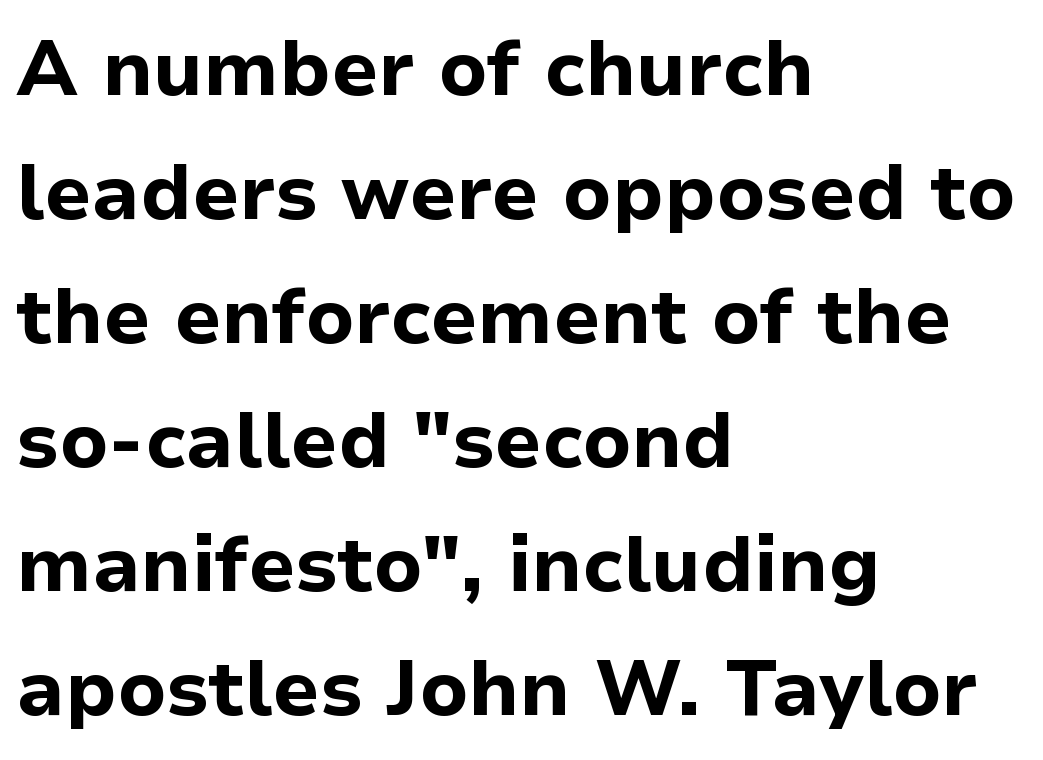
Style check: upright. The font family rendered here belongs to the sans-serif group. The rendering keeps characters at their native spacing. The specimen omits any rule beneath the text block's lines. Typeset ragged right — the left edge is the straight one.
